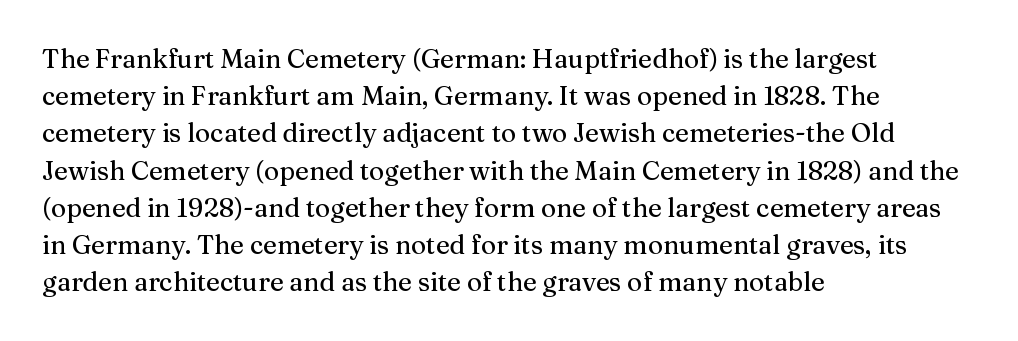
The image shows 26 px text type, upright; set left-aligned, normal line spacing (1.43x), normal letter spacing, not underlined.
